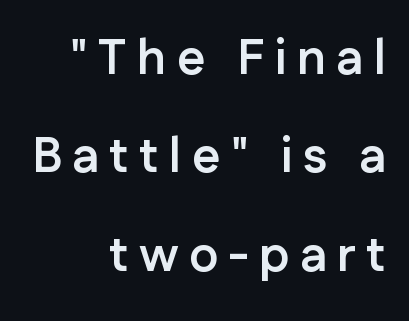
The image shows 49 px semibold sans-serif type, upright; set right-aligned, loose line spacing (2.01x), unusually wide letter spacing (+0.21 em), not underlined; low stroke contrast and a medium x-height.
